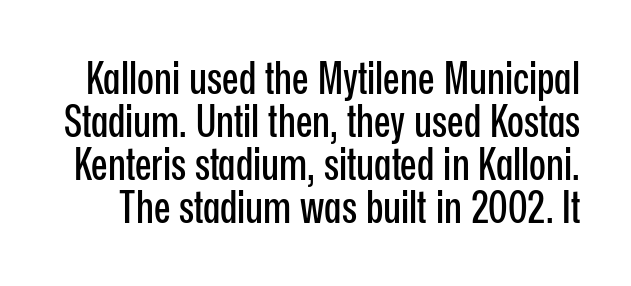
Ordinary non-slanted type is in use. You could not count columns in this text — the font is proportionally spaced. The line texture is even and compact thanks to regular tracking. Summary of vertical rhythm: compact, with narrow interline spacing. Honestly, there is no underline to notice here at all.
